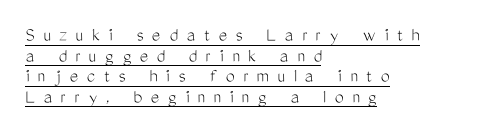
Casual observation: everything's shoved over to the left. There is plenty of visible air inserted between adjacent glyphs. You can tell it's not italic because the verticals are truly vertical. The letters look calm and open, with moderate or lighter stems.
